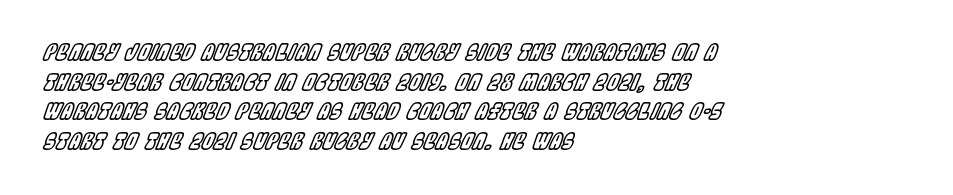
The image shows 22 px text type, italic (leaning right); set left-aligned, normal line spacing (1.35x), normal letter spacing, not underlined.
